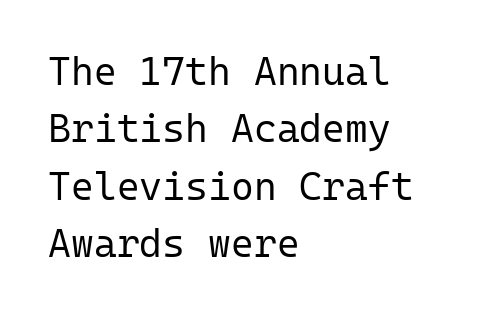
The image shows 39 px regular-weight sans-serif type, upright, monospaced; set left-aligned, normal line spacing (1.47x), normal letter spacing, not underlined; low stroke contrast and a medium x-height.
